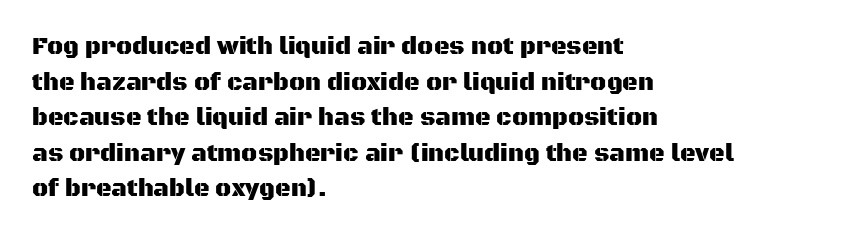
{"italic": "no", "underline": "no", "align": "left", "line_spacing": "normal", "line_spacing_ratio": 1.48, "letter_spacing": "normal", "letter_spacing_em": 0.0, "glyph_px": 24}
